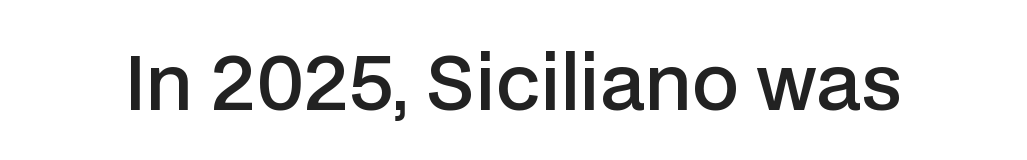
The face used here is a semibold: visibly heavier than regular, lighter than bold. Anything drawn beneath the words? Only blank space. Font category for this specimen: sans-serif. Compared with typical body copy, the letter spacing here is the same. Looks like regular typesetting: each glyph gets only the width it needs. You can tell it's not italic because the verticals are truly vertical.
